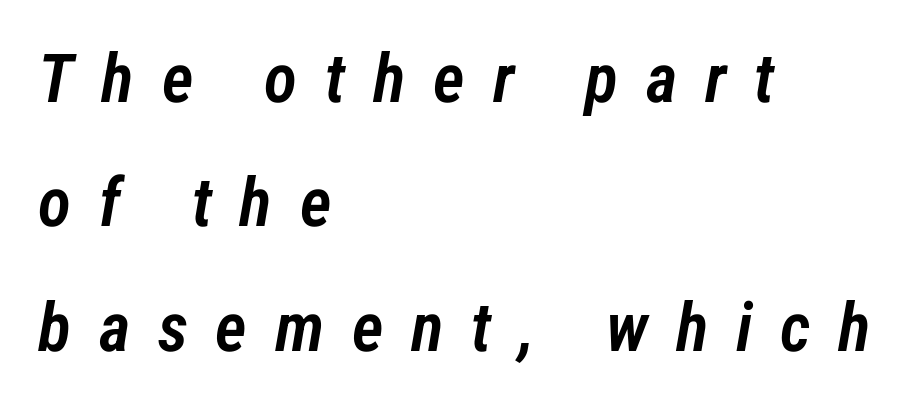
Q: Is the text bold? A: Semi-bold.
Q: Is the text italic (slanted)? A: Yes, it leans right by about 12 degrees.
Q: Is the text underlined? A: No.
Q: How is the paragraph aligned? A: Left-aligned.
Q: Is the spacing between letters normal or unusually wide? A: Unusually wide.
Q: Width (condensed, normal, or wide)? A: Condensed.
Q: Stroke contrast? A: Low.
Q: x-height? A: Medium.
Q: Monospaced? A: No.
